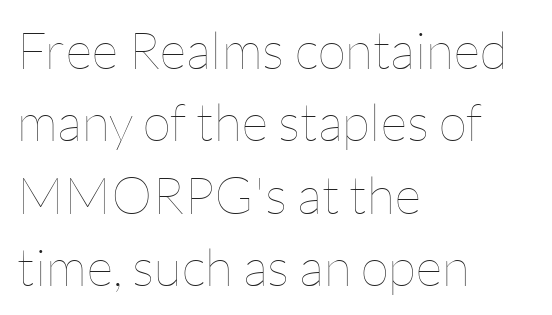
The image shows 52 px thin type, upright; set left-aligned, normal line spacing (1.39x), normal letter spacing, not underlined; low stroke contrast and a medium x-height.
